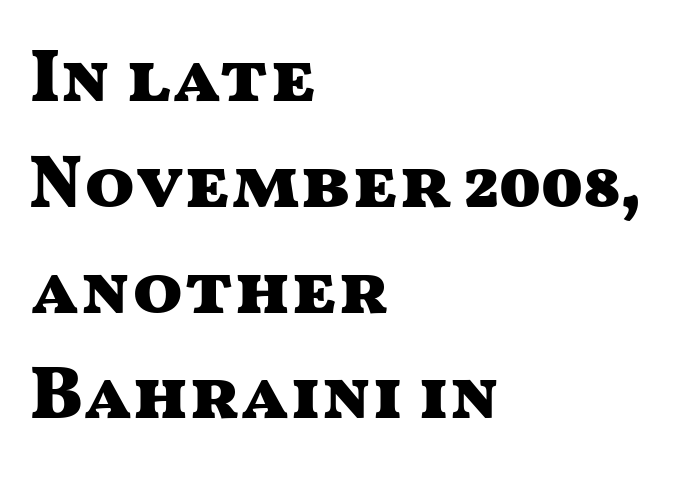
{"serif": "no", "italic": "no", "bold": "yes", "weight": "heavy", "width": "wide", "stroke_contrast": "medium", "x_height": "medium", "monospaced": "no", "underline": "no", "align": "left", "line_spacing": "normal", "line_spacing_ratio": 1.43, "letter_spacing": "normal", "letter_spacing_em": 0.0, "glyph_px": 74}
